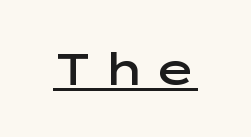
The letters advance in unequal steps, a hallmark of proportional type. The rendering shows plain stroke endings on the letterforms — a sans-serif design. Is there an underline? Yes — a line sits under the letters. The font's upright variant was chosen for this text.
